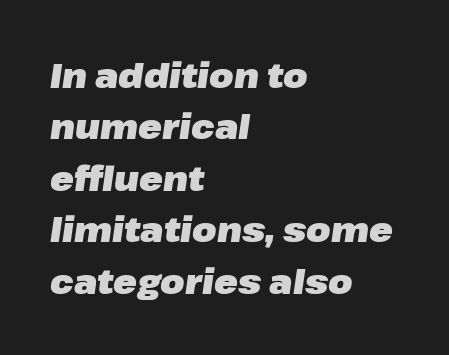
{"italic": "yes", "lean": "right", "slant_degrees": 8, "bold": "yes", "weight": "heavy", "width": "normal", "stroke_contrast": "low", "x_height": "medium", "monospaced": "no", "underline": "no", "align": "left", "line_spacing": "normal", "line_spacing_ratio": 1.47, "letter_spacing": "normal", "letter_spacing_em": 0.0, "glyph_px": 35}
